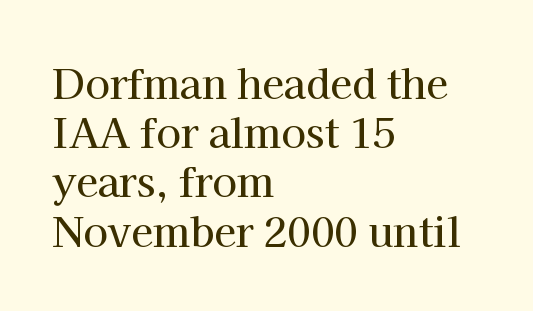
The setting favours the left margin, as ordinary paragraphs usually do. A typesetter would call this proportional, since set widths differ per character. Only glyphs here, with clear space below each row. Students, note that the glyphs here touch the page at normal intervals. This rendering employs a face with finishing strokes, i.e., a serif. A roman cut, with each character standing at attention.
